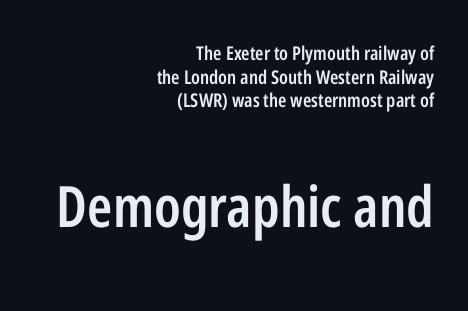
The image shows 57 px semibold, condensed sans-serif type, upright; set right-aligned, normal line spacing (1.25x), normal letter spacing, not underlined; the second (bottom) block is 3.0x larger; low stroke contrast and a medium x-height.
